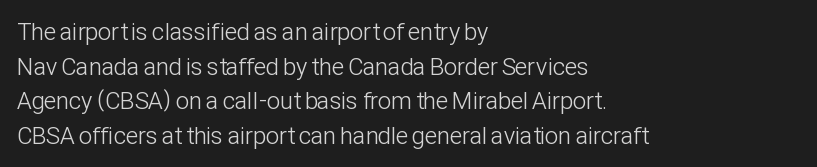
{"italic": "no", "bold": "no", "underline": "no", "align": "left", "line_spacing": "normal", "line_spacing_ratio": 1.44, "letter_spacing": "normal", "letter_spacing_em": 0.0, "glyph_px": 24}
